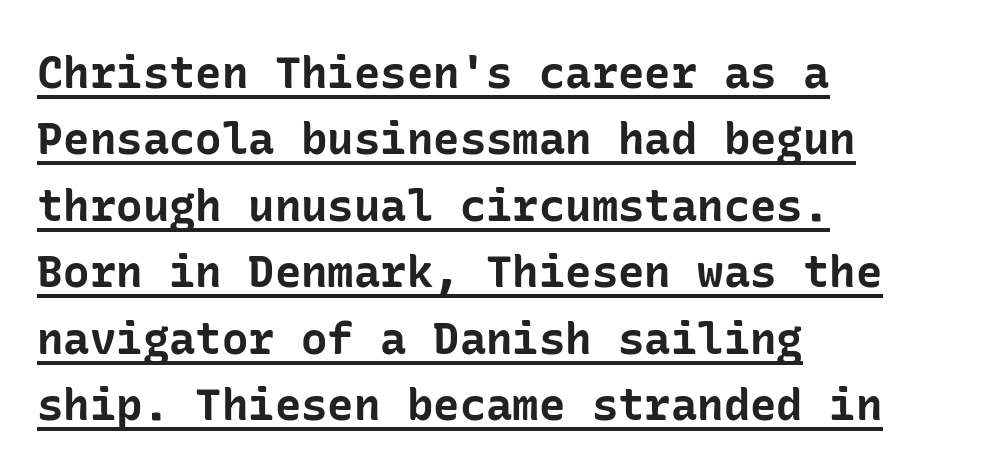
The image shows 44 px bold sans-serif type, upright; set left-aligned, normal line spacing (1.51x), normal letter spacing, underlined; low stroke contrast and a medium x-height.
